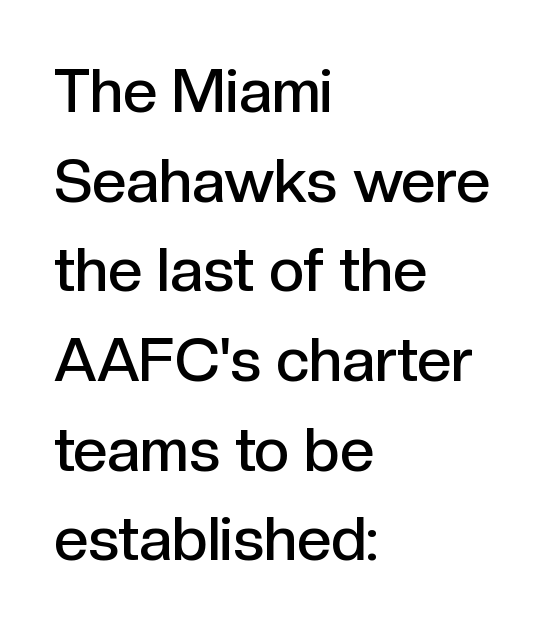
The image shows 61 px semibold sans-serif type, upright; set left-aligned, normal line spacing (1.47x), normal letter spacing, not underlined; a medium x-height.
